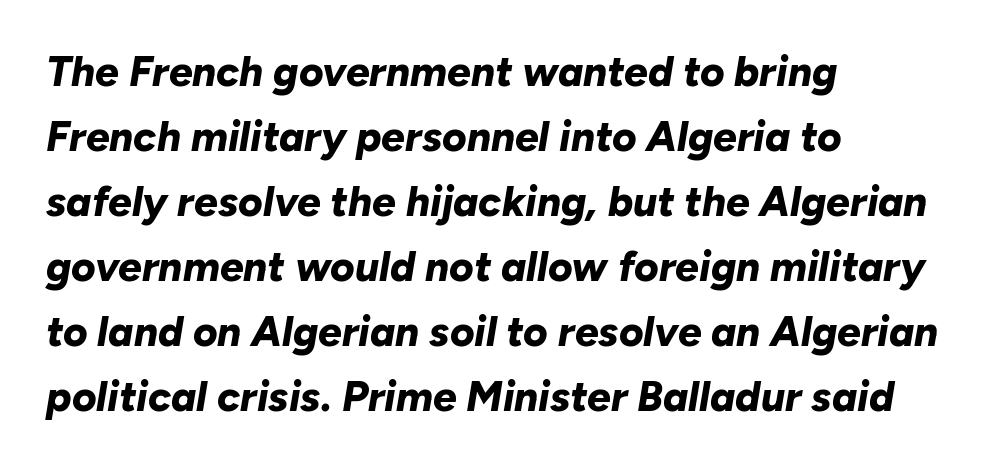
The image shows 42 px bold type, italic (leaning right); set left-aligned, normal line spacing (1.55x), normal letter spacing, not underlined; low stroke contrast and a medium x-height.
